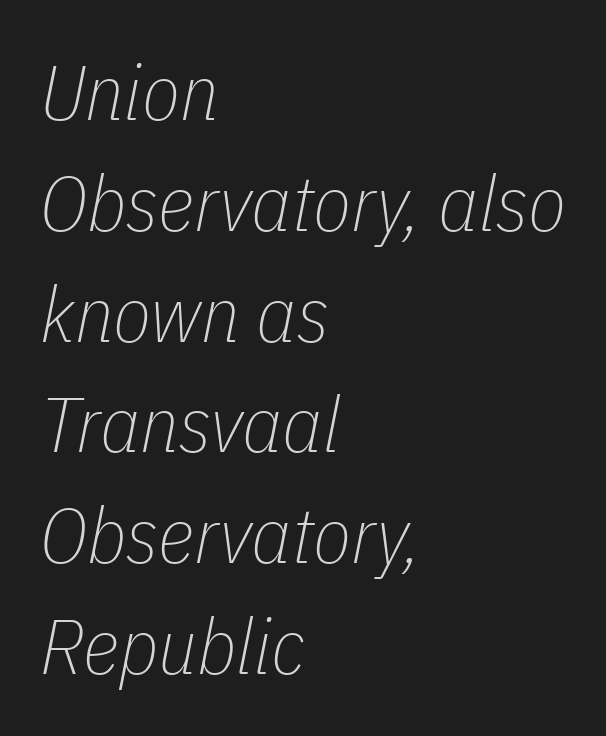
Q: Is the text bold? A: No.
Q: Is the text italic (slanted)? A: Yes, it leans right by about 11 degrees.
Q: Is the text underlined? A: No.
Q: How is the paragraph aligned? A: Left-aligned.
Q: Is the spacing between letters normal or unusually wide? A: Normal.
Q: Is the spacing between lines tight, normal or loose? A: Normal.
Q: Width (condensed, normal, or wide)? A: Condensed.
Q: Stroke contrast? A: Low.
Q: x-height? A: Medium.
Q: Monospaced? A: No.
